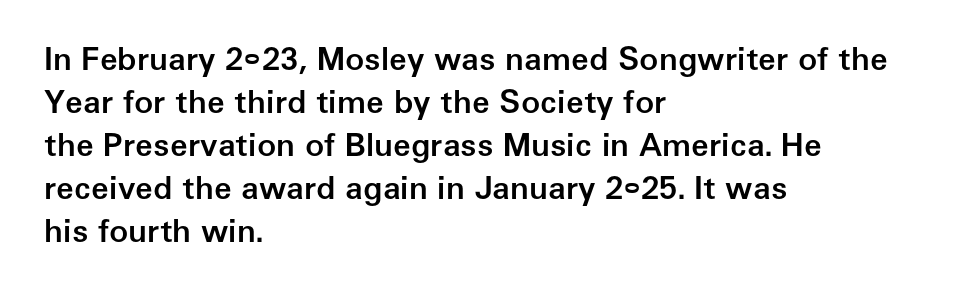
The image shows 32 px semibold sans-serif type, upright; set left-aligned, normal line spacing (1.34x), normal letter spacing, not underlined; low stroke contrast and a medium x-height.
